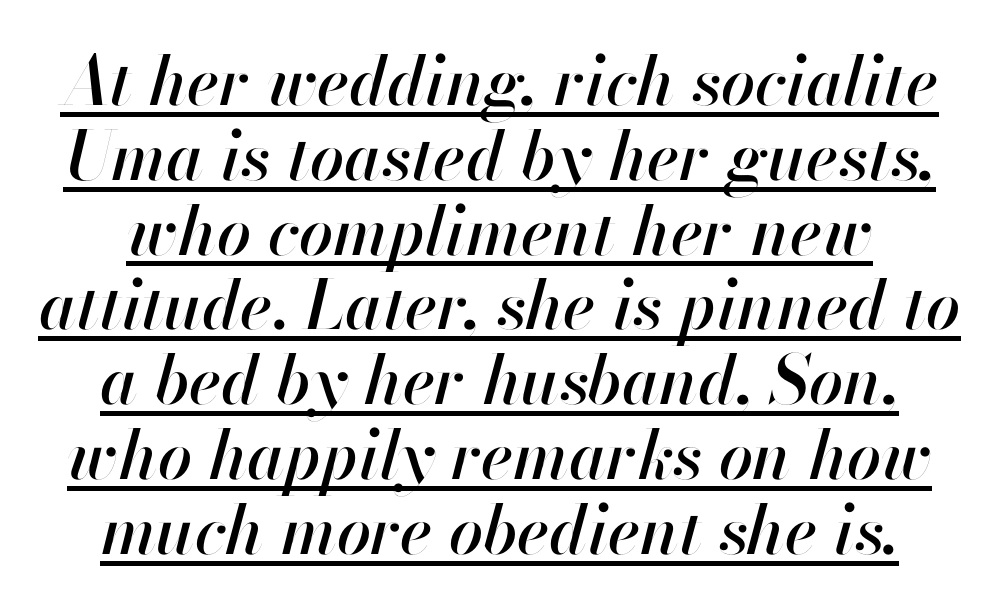
The image shows 68 px text type, italic (leaning right); set centered, tight line spacing (1.1x), normal letter spacing, underlined; high stroke contrast and a small x-height.
